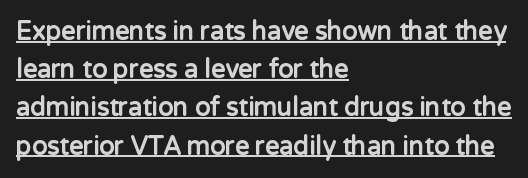
{"italic": "no", "bold": "yes", "underline": "yes", "align": "left", "line_spacing": "normal", "line_spacing_ratio": 1.53, "letter_spacing": "normal", "letter_spacing_em": 0.0, "glyph_px": 25}
